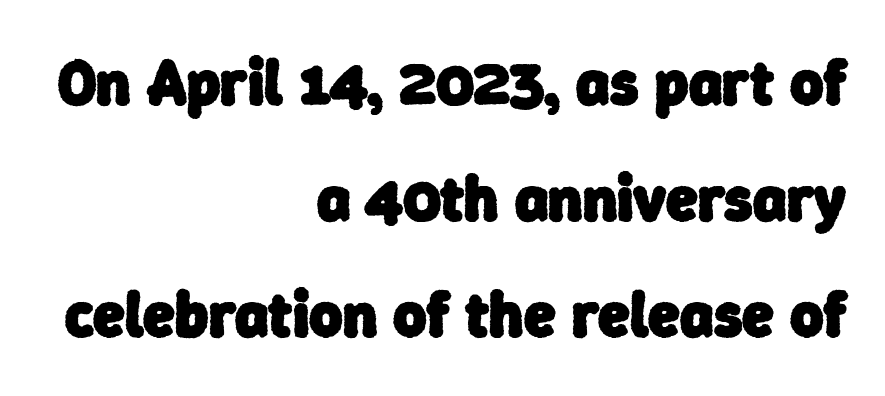
The image shows 64 px heavy sans-serif type; set right-aligned, line spacing 1.81x, normal letter spacing, not underlined; low stroke contrast and a medium x-height.
